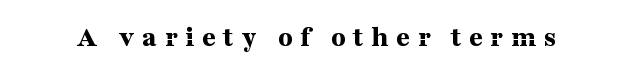
The image shows 29 px bold, wide serif type, upright; set unusually wide letter spacing (+0.27 em), not underlined; medium stroke contrast and a medium x-height.
